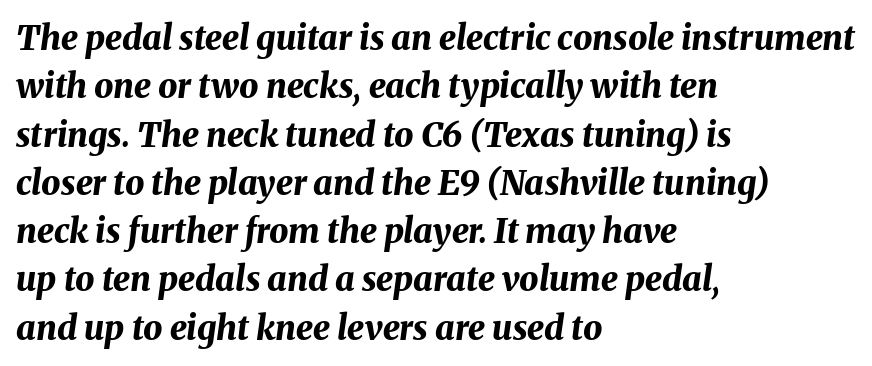
The whole block is typeset with a tilt. Normally led — the rows are evenly, conventionally spaced. Horizontal alignment here is leftward, the default for most running prose. Is the type bold? Yes — the strokes are clearly thick and heavy.
